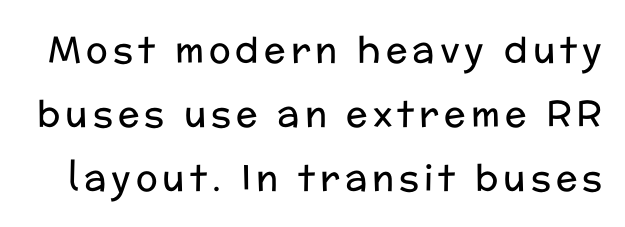
{"serif": "no", "italic": "no", "bold": "no", "weight": "regular", "width": "normal", "stroke_contrast": "low", "x_height": "medium", "monospaced": "no", "underline": "no", "line_spacing_ratio": 1.78, "glyph_px": 36}
